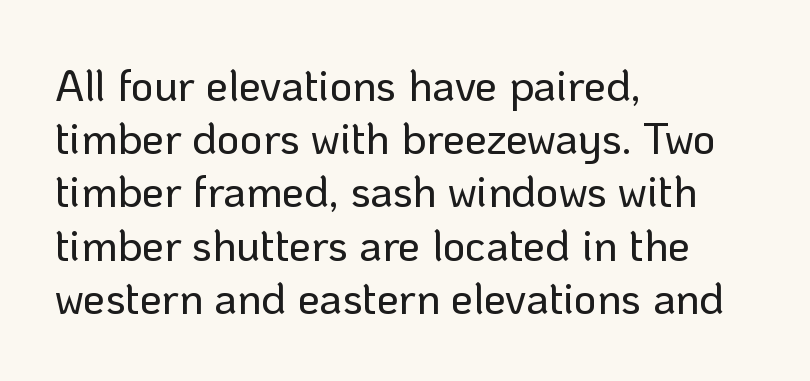
Q: Is the text italic (slanted)? A: No, it is upright.
Q: Is the typeface a serif or a sans-serif typeface? A: Sans-serif.
Q: Is the text underlined? A: No.
Q: How is the paragraph aligned? A: Left-aligned.
Q: Is the spacing between letters normal or unusually wide? A: Normal.
Q: Width (condensed, normal, or wide)? A: Normal.
Q: Stroke contrast? A: Low.
Q: x-height? A: Medium.
Q: Monospaced? A: No.
